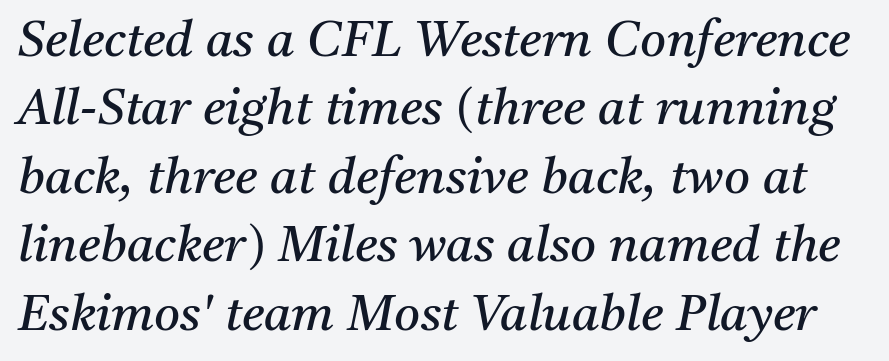
{"serif": "yes", "italic": "yes", "lean": "right", "slant_degrees": 11, "bold": "no", "weight": "regular", "width": "normal", "stroke_contrast": "medium", "x_height": "medium", "monospaced": "no", "underline": "no", "line_spacing": "normal", "line_spacing_ratio": 1.37, "letter_spacing": "normal", "letter_spacing_em": 0.0, "glyph_px": 50}
